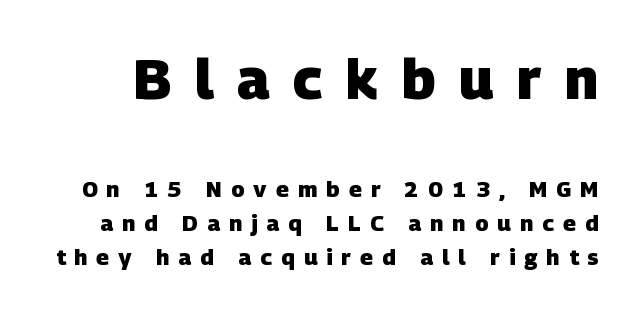
This sample has the flowing, uneven cadence of proportional lettering. Large over small — that's the arrangement of the two blocks here. Serif or sans? Sans — the stroke terminals are bare. The glyphs are unaccompanied by any horizontal stroke below them.
